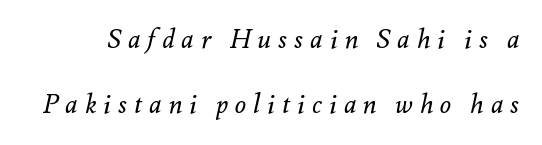
A quiet, ordinary-to-light weight characterises the typeface. Caption: expanded tracking, letters set apart. The zone under the glyphs is completely vacant. The rendering applies a slant to the glyphs. Loosely led — the rows are spread out.
